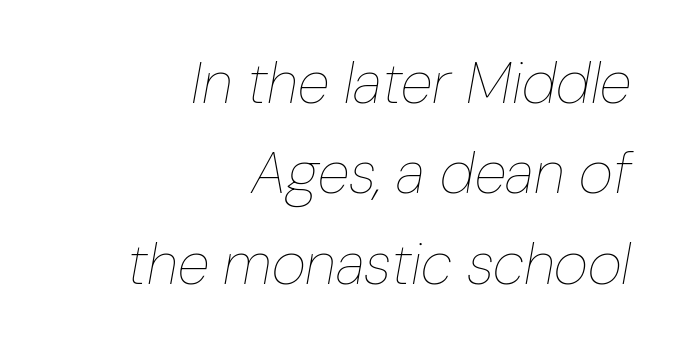
The image shows 59 px thin, condensed type, italic (leaning right); set right-aligned, normal line spacing (1.53x), normal letter spacing, not underlined; low stroke contrast and a medium x-height.
